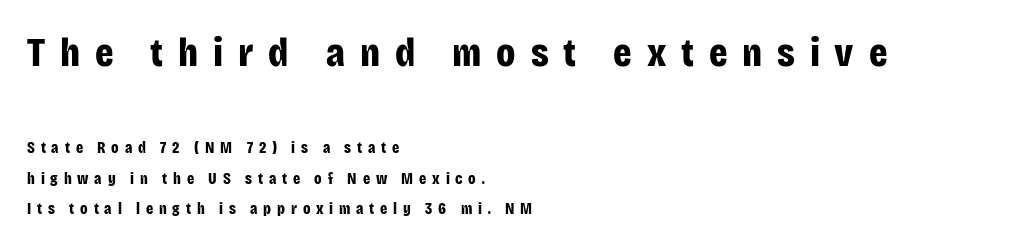
{"serif": "no", "italic": "no", "bold": "yes", "weight": "bold", "width": "condensed", "stroke_contrast": "low", "x_height": "large", "monospaced": "no", "underline": "no", "align": "left", "line_spacing": "loose", "line_spacing_ratio": 1.91, "letter_spacing": "wide", "letter_spacing_em": 0.36, "larger_block": "first", "size_ratio": 2.56, "glyph_px": 41}
